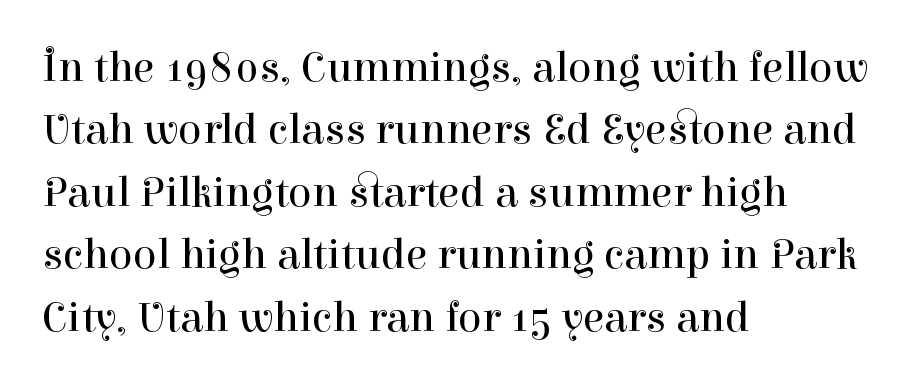
The image shows 44 px regular-weight serif type, upright; set left-aligned, normal line spacing (1.42x), normal letter spacing, not underlined; high stroke contrast and a medium x-height.
